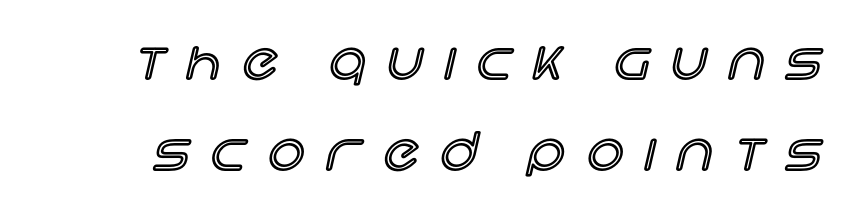
{"width": "normal", "x_height": "large", "monospaced": "no", "underline": "no", "line_spacing_ratio": 1.79, "letter_spacing": "wide", "letter_spacing_em": 0.43, "glyph_px": 51}
